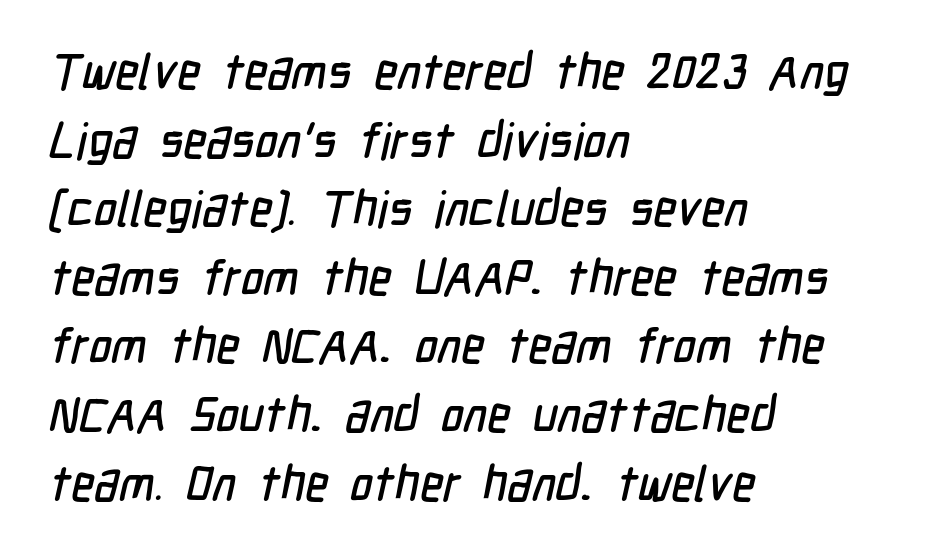
{"serif": "no", "width": "condensed", "stroke_contrast": "low", "x_height": "medium", "monospaced": "no", "underline": "no", "align": "left", "line_spacing": "normal", "line_spacing_ratio": 1.4, "letter_spacing": "normal", "letter_spacing_em": 0.0, "glyph_px": 49}
